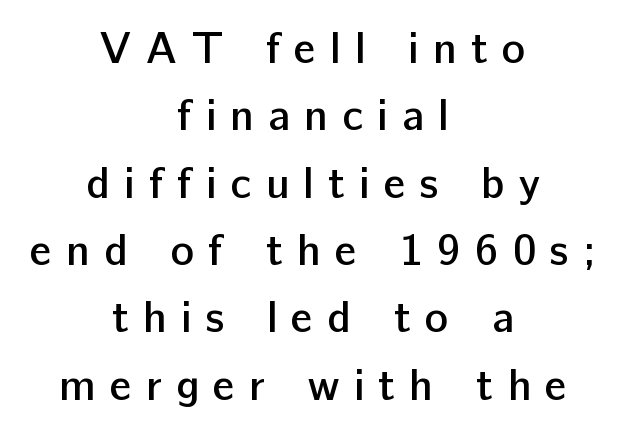
Q: Is the text bold? A: Semi-bold.
Q: Is the text italic (slanted)? A: No, it is upright.
Q: Is the typeface a serif or a sans-serif typeface? A: Sans-serif.
Q: Is the text underlined? A: No.
Q: How is the paragraph aligned? A: Centered.
Q: Is the spacing between letters normal or unusually wide? A: Unusually wide.
Q: Is the spacing between lines tight, normal or loose? A: Normal.
Q: Width (condensed, normal, or wide)? A: Normal.
Q: Stroke contrast? A: Low.
Q: x-height? A: Medium.
Q: Monospaced? A: No.
